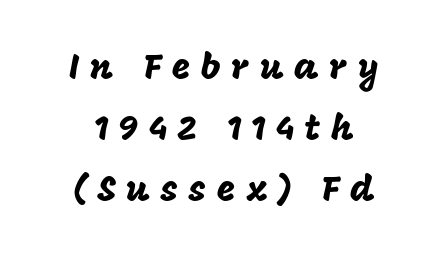
Vertically, the passage feels balanced, rows spaced as you'd expect. Inter-character spacing is expanded well beyond the font's built-in metrics. Looks like regular typesetting: each glyph gets only the width it needs.
